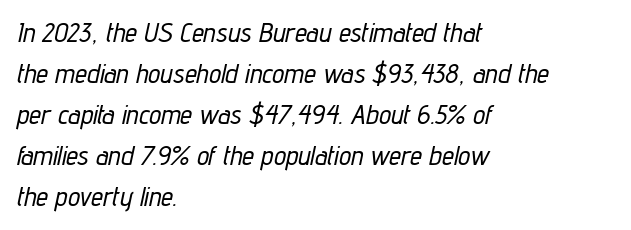
The image shows 27 px text type, italic (leaning right); set left-aligned, normal line spacing (1.52x), normal letter spacing, not underlined.
